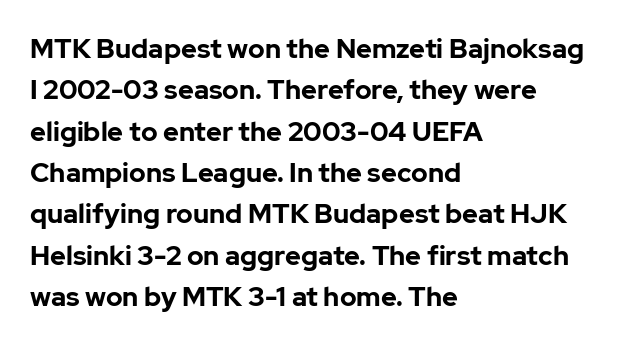
{"italic": "no", "bold": "yes", "underline": "no", "align": "left", "line_spacing": "normal", "line_spacing_ratio": 1.53, "letter_spacing": "normal", "letter_spacing_em": 0.0, "glyph_px": 27}
